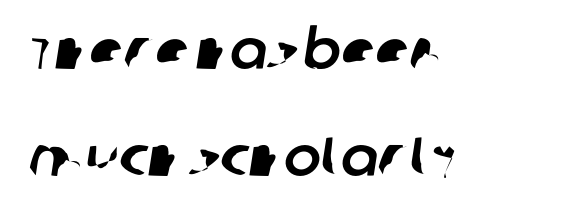
Q: Is the typeface a serif or a sans-serif typeface? A: Sans-serif.
Q: Is the text underlined? A: No.
Q: How is the paragraph aligned? A: Left-aligned.
Q: Is the spacing between letters normal or unusually wide? A: Normal.
Q: Is the spacing between lines tight, normal or loose? A: Loose.
Q: Width (condensed, normal, or wide)? A: Normal.
Q: Stroke contrast? A: Low.
Q: x-height? A: Large.
Q: Monospaced? A: No.
